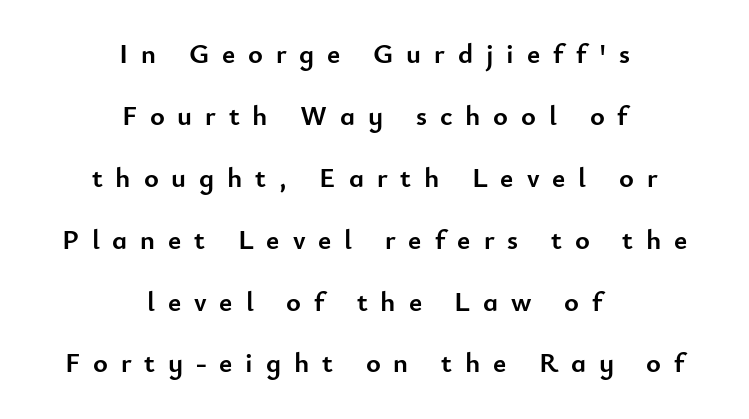
Heft: maximum for text — a bold. These lines have a slow, spaced-out rhythm from letter to letter. Style check: upright. Descenders are the only things crossing below the line.
